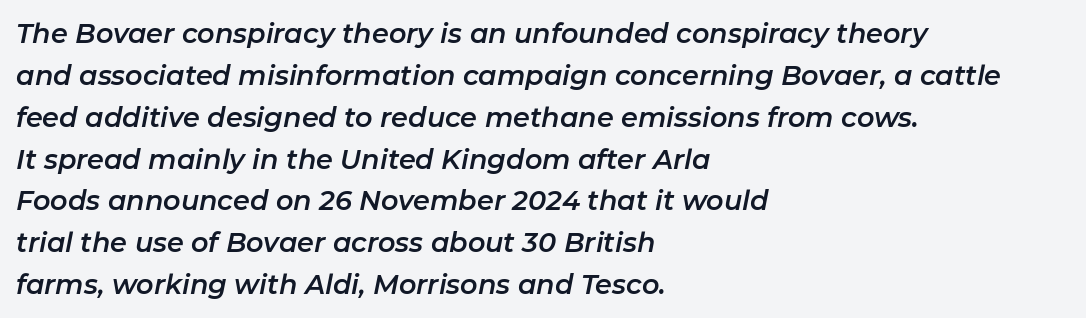
{"italic": "yes", "lean": "right", "slant_degrees": 11, "underline": "no", "align": "left", "line_spacing": "normal", "line_spacing_ratio": 1.55, "letter_spacing": "normal", "letter_spacing_em": 0.0, "glyph_px": 27}
